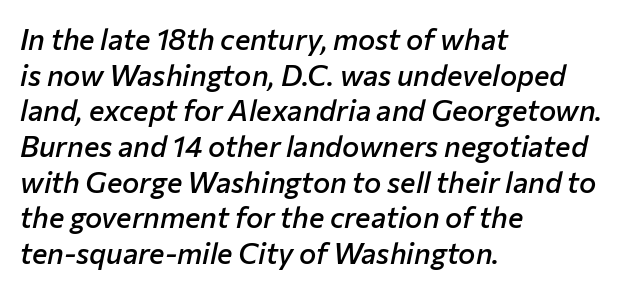
{"italic": "yes", "lean": "right", "slant_degrees": 12, "bold": "semi", "weight": "semibold", "width": "normal", "stroke_contrast": "low", "x_height": "medium", "monospaced": "no", "underline": "no", "align": "left", "line_spacing_ratio": 1.23, "letter_spacing": "normal", "letter_spacing_em": 0.0, "glyph_px": 29}
